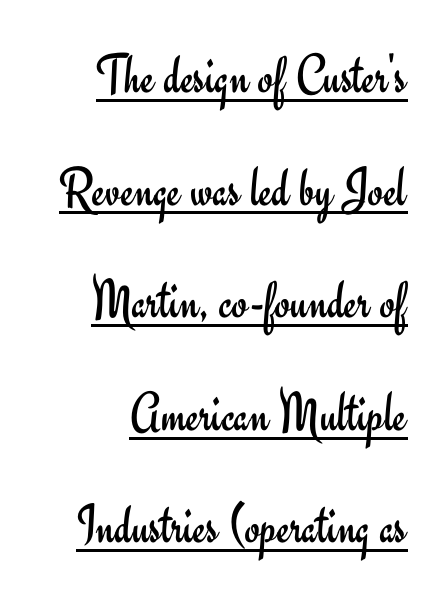
Q: Is the text bold? A: No.
Q: Is the text italic (slanted)? A: Yes.
Q: Is the typeface a serif or a sans-serif typeface? A: Sans-serif.
Q: Is the text underlined? A: Yes.
Q: How is the paragraph aligned? A: Right-aligned.
Q: Is the spacing between letters normal or unusually wide? A: Normal.
Q: Is the spacing between lines tight, normal or loose? A: Loose.
Q: Width (condensed, normal, or wide)? A: Normal.
Q: Stroke contrast? A: Low.
Q: x-height? A: Small.
Q: Monospaced? A: No.
